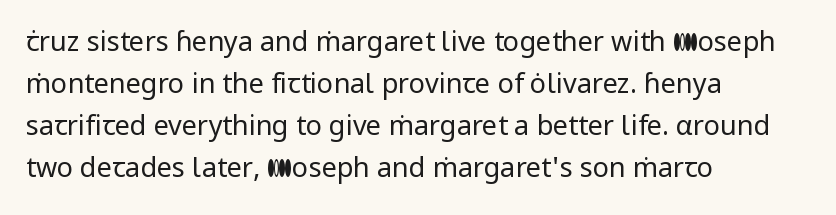
The image shows 27 px text type, upright; set left-aligned, normal line spacing (1.55x), normal letter spacing, not underlined.
